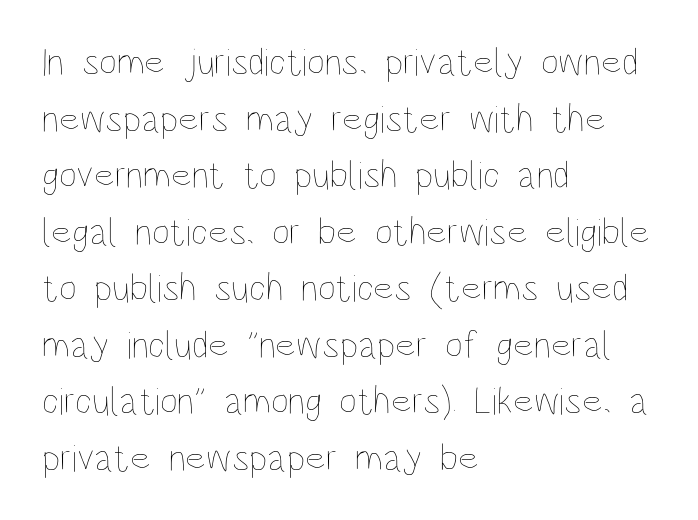
The image shows 39 px thin, condensed type, upright; set left-aligned, normal line spacing (1.45x), normal letter spacing, not underlined; low stroke contrast and a large x-height.
